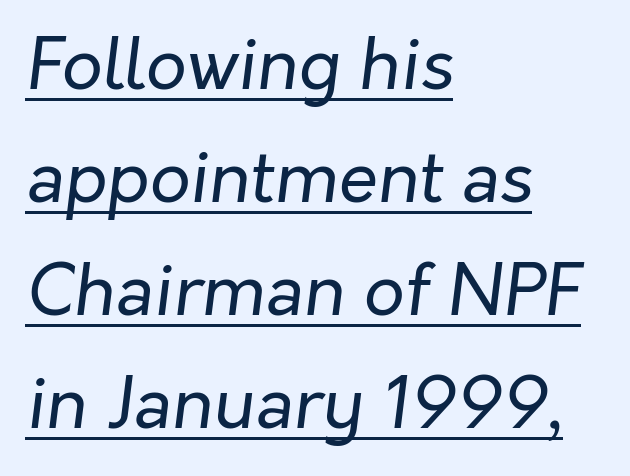
You could not count columns in this text — the font is proportionally spaced. Caption: multi-line text, flush left, ragged right. Caption: standard tracking, unaltered. Would a proofreader flag this as italicized? Yes. Underline: present. A quiet, ordinary-to-light weight characterises the typeface.
